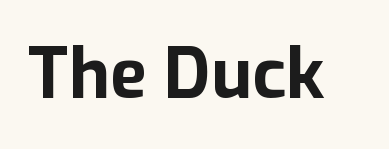
The image shows 69 px bold sans-serif type, upright; set normal letter spacing, not underlined; low stroke contrast and a medium x-height.
